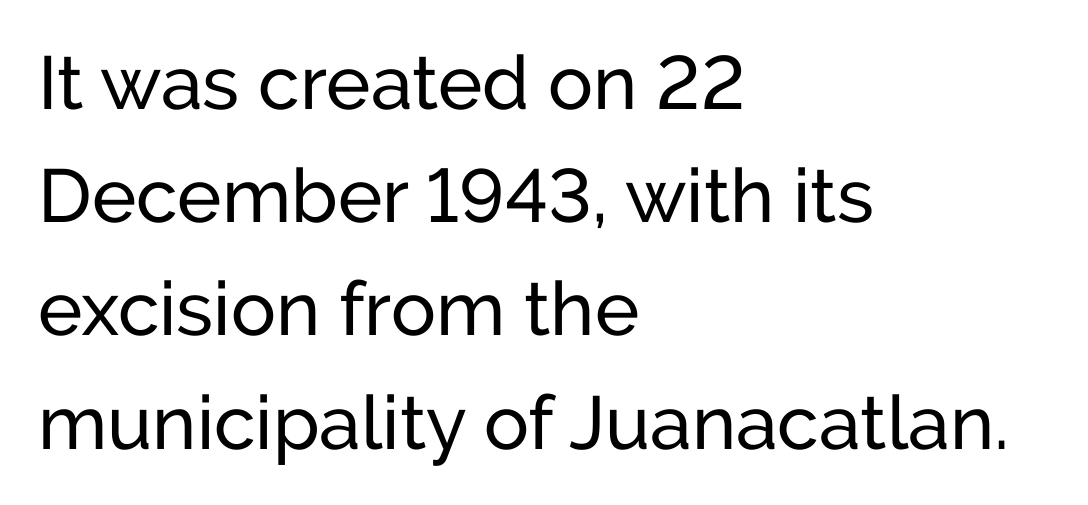
{"serif": "no", "italic": "no", "width": "normal", "stroke_contrast": "low", "x_height": "medium", "monospaced": "no", "underline": "no", "align": "left", "line_spacing": "normal", "line_spacing_ratio": 1.51, "letter_spacing": "normal", "letter_spacing_em": 0.0, "glyph_px": 75}
